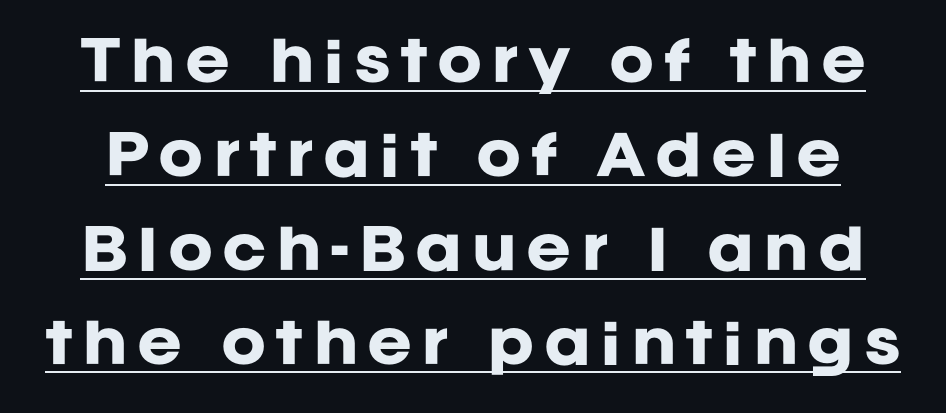
The image shows 54 px heavy sans-serif type, upright; set line spacing 1.74x, underlined; low stroke contrast and a large x-height.
